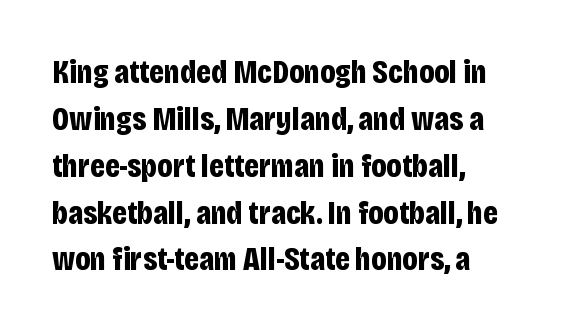
The image shows 33 px bold, condensed sans-serif type, upright; set left-aligned, normal line spacing (1.42x), normal letter spacing, not underlined; low stroke contrast and a large x-height.
